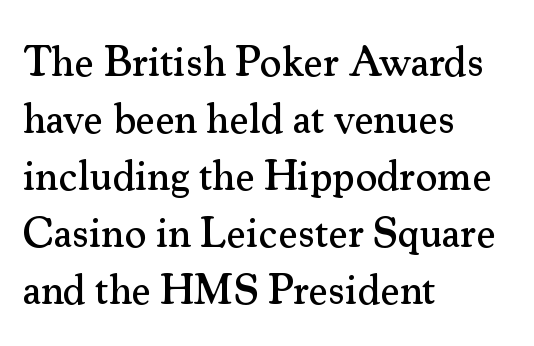
The image shows 42 px serif type, upright; set left-aligned, normal line spacing (1.36x), normal letter spacing, not underlined; medium stroke contrast and a small x-height.
